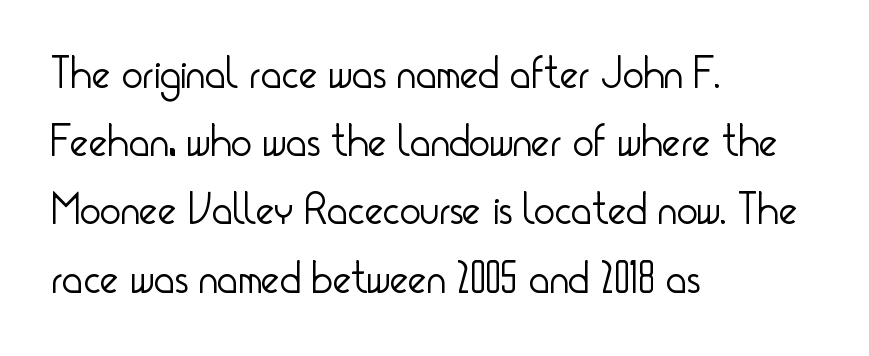
Q: Is the text bold? A: No.
Q: Is the text italic (slanted)? A: No, it is upright.
Q: Is the typeface a serif or a sans-serif typeface? A: Sans-serif.
Q: Is the text underlined? A: No.
Q: How is the paragraph aligned? A: Left-aligned.
Q: Is the spacing between letters normal or unusually wide? A: Normal.
Q: Is the spacing between lines tight, normal or loose? A: Normal.
Q: Width (condensed, normal, or wide)? A: Condensed.
Q: Stroke contrast? A: Low.
Q: x-height? A: Small.
Q: Monospaced? A: No.
